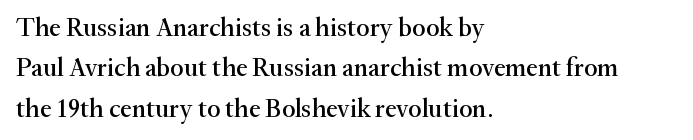
{"italic": "no", "underline": "no", "align": "left", "line_spacing": "normal", "line_spacing_ratio": 1.55, "letter_spacing": "normal", "letter_spacing_em": 0.0, "glyph_px": 26}
